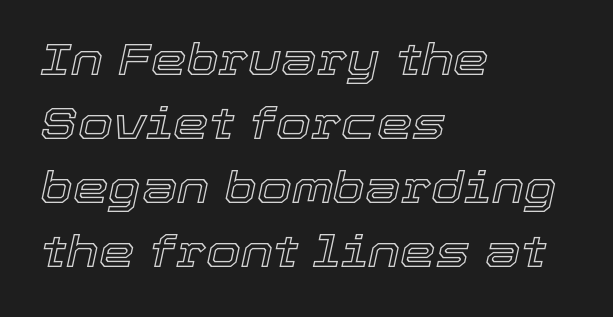
Q: Is the text italic (slanted)? A: Yes, it leans right by about 12 degrees.
Q: Is the text underlined? A: No.
Q: How is the paragraph aligned? A: Left-aligned.
Q: Is the spacing between letters normal or unusually wide? A: Normal.
Q: Is the spacing between lines tight, normal or loose? A: Normal.
Q: Width (condensed, normal, or wide)? A: Normal.
Q: x-height? A: Medium.
Q: Monospaced? A: No.
